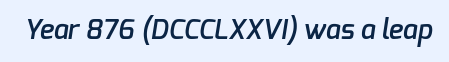
Q: Is the text bold? A: Semi-bold.
Q: Is the text underlined? A: No.
Q: Is the spacing between letters normal or unusually wide? A: Normal.
